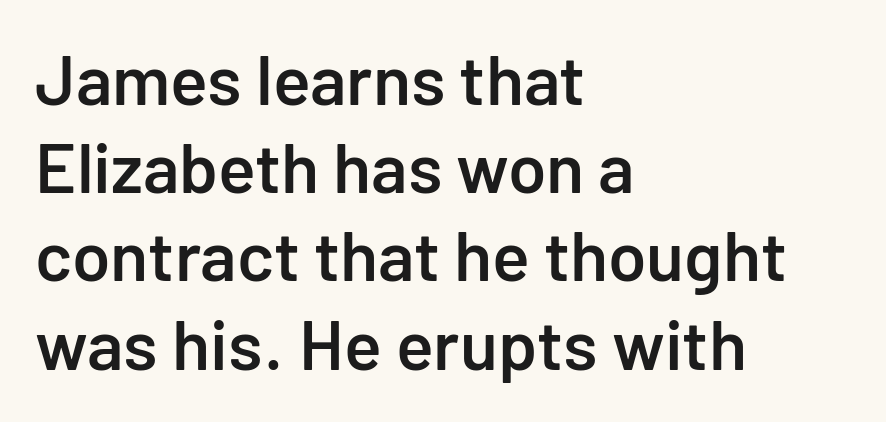
The image shows 70 px semibold sans-serif type, upright; set left-aligned, normal line spacing (1.26x), normal letter spacing, not underlined; low stroke contrast and a medium x-height.
